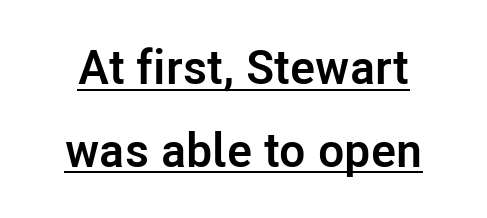
The image shows 48 px semibold sans-serif type, upright; set line spacing 1.72x, normal letter spacing, underlined; low stroke contrast and a medium x-height.
